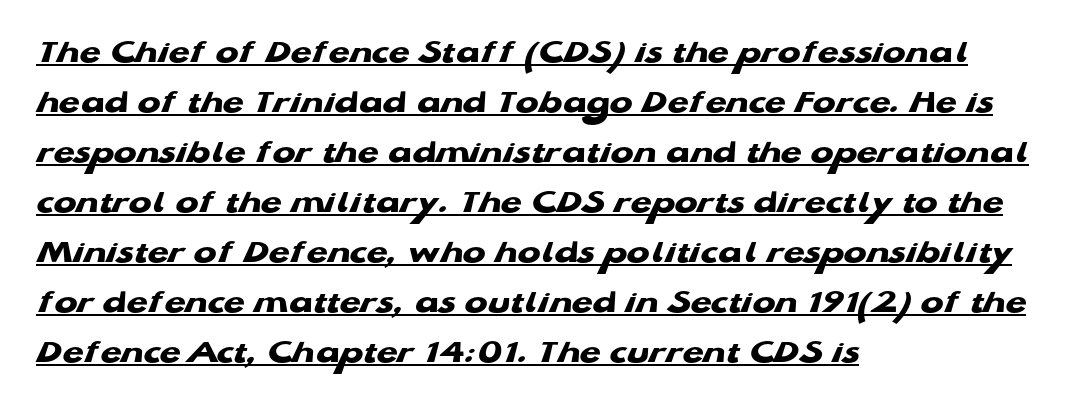
{"serif": "no", "bold": "yes", "weight": "heavy", "width": "wide", "stroke_contrast": "low", "x_height": "medium", "monospaced": "no", "underline": "yes", "align": "left", "line_spacing": "normal", "line_spacing_ratio": 1.47, "letter_spacing": "normal", "letter_spacing_em": 0.0, "glyph_px": 34}
